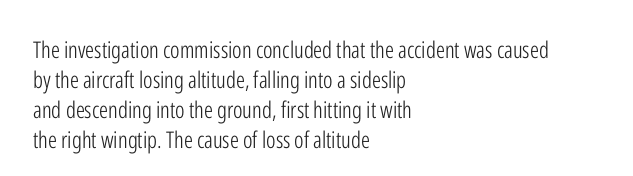
{"italic": "no", "bold": "no", "underline": "no", "align": "left", "line_spacing": "normal", "line_spacing_ratio": 1.31, "letter_spacing": "normal", "letter_spacing_em": 0.0, "glyph_px": 23}
